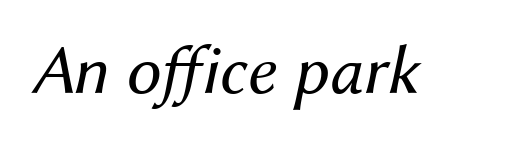
{"italic": "yes", "lean": "right", "slant_degrees": 12, "bold": "no", "weight": "regular", "width": "normal", "stroke_contrast": "medium", "x_height": "medium", "monospaced": "no", "underline": "no", "letter_spacing": "normal", "letter_spacing_em": 0.0, "glyph_px": 70}
